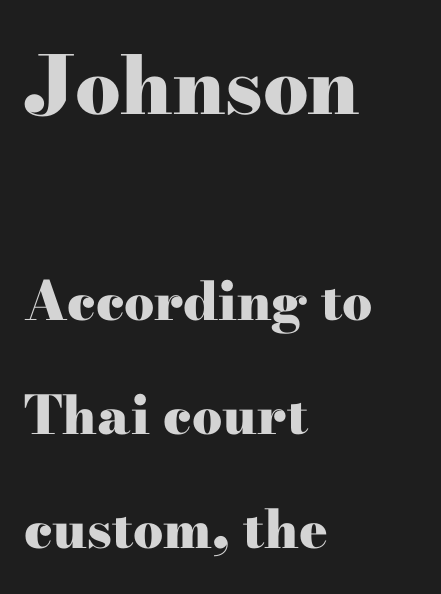
Q: Is the text bold? A: Yes.
Q: Is the text italic (slanted)? A: No, it is upright.
Q: Is the typeface a serif or a sans-serif typeface? A: Serif.
Q: Is the text underlined? A: No.
Q: How is the paragraph aligned? A: Left-aligned.
Q: Is the spacing between letters normal or unusually wide? A: Normal.
Q: Is the spacing between lines tight, normal or loose? A: Loose.
Q: Which block of text is set in a larger size, the first (top) or the second (bottom)? A: The first (top) one.
Q: Width (condensed, normal, or wide)? A: Wide.
Q: Stroke contrast? A: High.
Q: x-height? A: Small.
Q: Monospaced? A: No.
